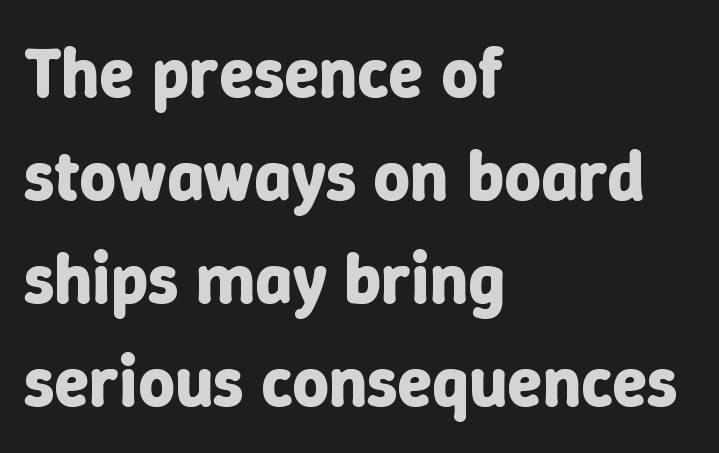
If you drew a ruler down the left edge, every line would touch it. Clear beneath every line of the passage. Normally led — the rows are evenly, conventionally spaced. Nope, not italic — everything's standing straight. Does extra space separate the letters? No, they use regular spacing. Here the designer chose a conventional face with non-uniform glyph widths.
